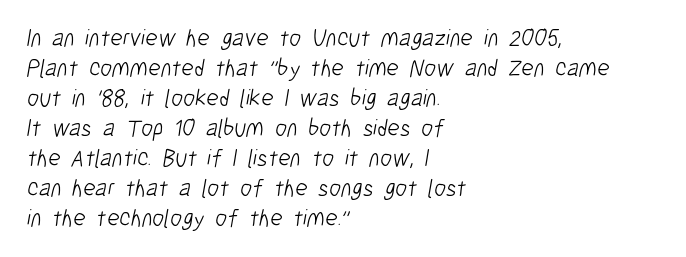
Notice how descenders clear the ascenders below comfortably — that's standard leading. The font is comparable to plain body text, perhaps lighter. Compared with a centered layout, this one pins lines to the left instead. Words float on clear page, feet unadorned. The letterforms sit shoulder to shoulder at normal distance.
